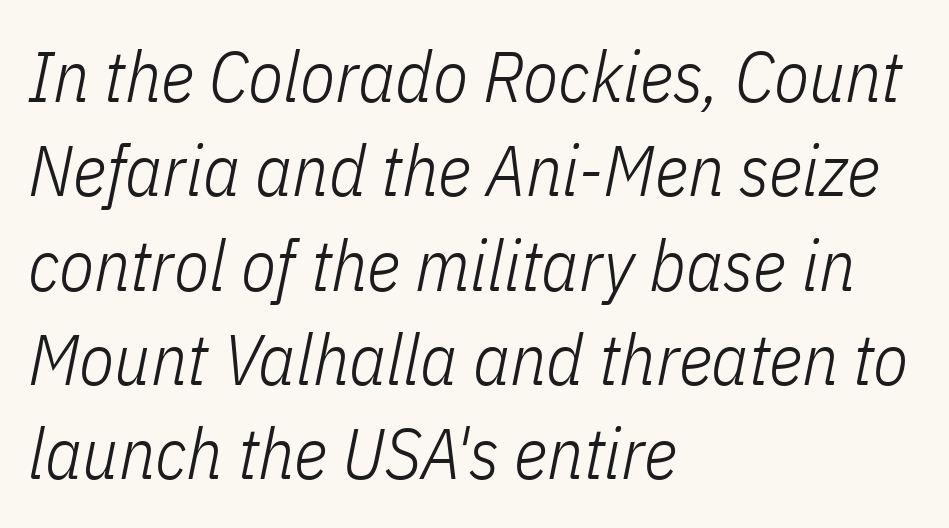
The image shows 72 px light, condensed type, italic (leaning right); set left-aligned, normal line spacing (1.31x), normal letter spacing, not underlined; low stroke contrast and a medium x-height.
